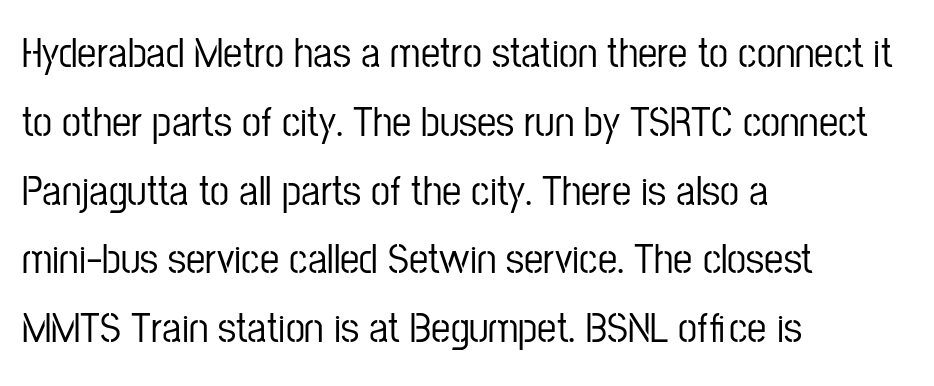
Q: Is the text italic (slanted)? A: No, it is upright.
Q: Is the typeface a serif or a sans-serif typeface? A: Sans-serif.
Q: Is the text underlined? A: No.
Q: How is the paragraph aligned? A: Left-aligned.
Q: Is the spacing between letters normal or unusually wide? A: Normal.
Q: Is the spacing between lines tight, normal or loose? A: Normal.
Q: Width (condensed, normal, or wide)? A: Condensed.
Q: Stroke contrast? A: Low.
Q: x-height? A: Medium.
Q: Monospaced? A: No.
